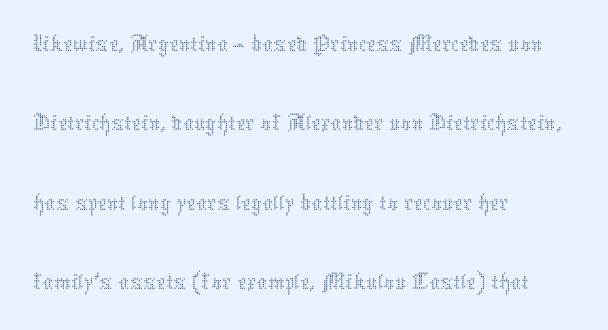
Q: Is the text bold? A: No.
Q: Is the text italic (slanted)? A: No, it is upright.
Q: Is the text underlined? A: No.
Q: How is the paragraph aligned? A: Left-aligned.
Q: Is the spacing between letters normal or unusually wide? A: Normal.
Q: Is the spacing between lines tight, normal or loose? A: Normal.
Q: Width (condensed, normal, or wide)? A: Normal.
Q: Stroke contrast? A: Medium.
Q: x-height? A: Medium.
Q: Monospaced? A: No.
